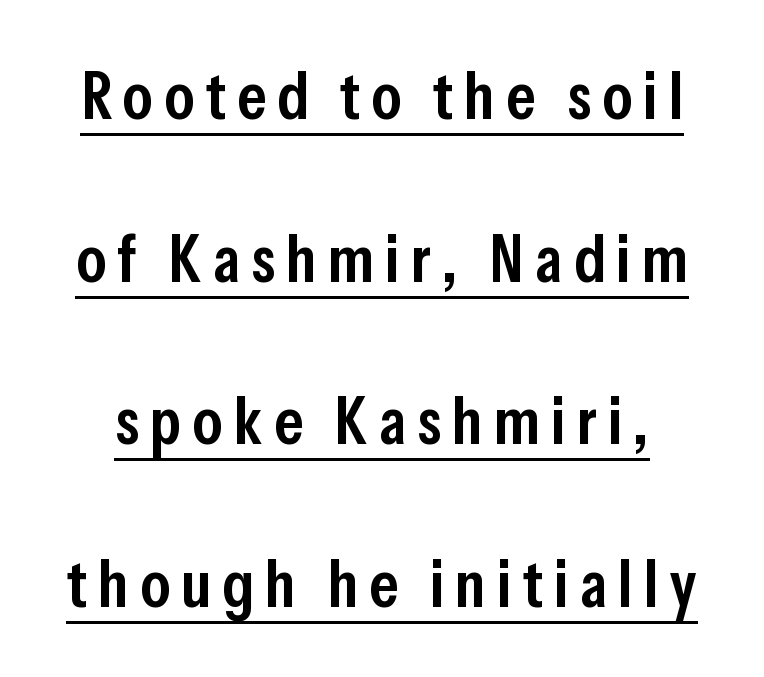
{"serif": "no", "italic": "no", "bold": "semi", "weight": "semibold", "width": "condensed", "stroke_contrast": "low", "x_height": "medium", "monospaced": "no", "underline": "yes", "line_spacing": "loose", "line_spacing_ratio": 2.39, "glyph_px": 68}
